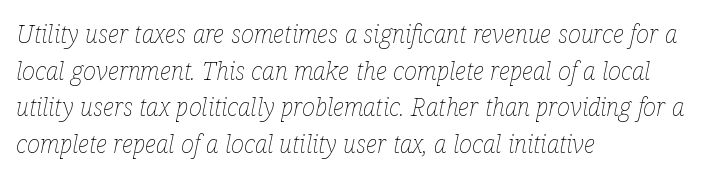
Words appear dense and cohesive because spacing is normal. The ragged edge is on the right, which tells us the setting is flush left. If you drew a line through each stem, it would be angled. A light-to-regular cut is what we see here.
